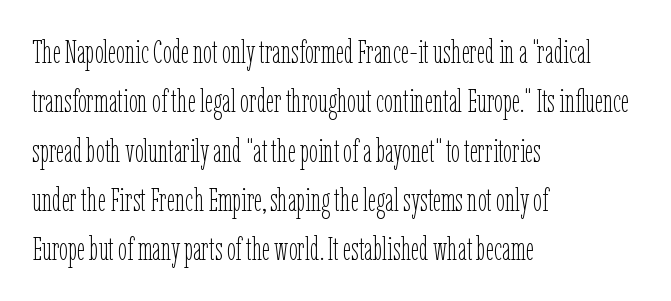
Is the letter spacing exaggerated? No — it looks like the ordinary default. Horizontally, the lines are justified to the leading edge only. These lines were composed using upright roman letters. The strip under each line holds only bare page. Bold? No — there's no thickening of the strokes.
